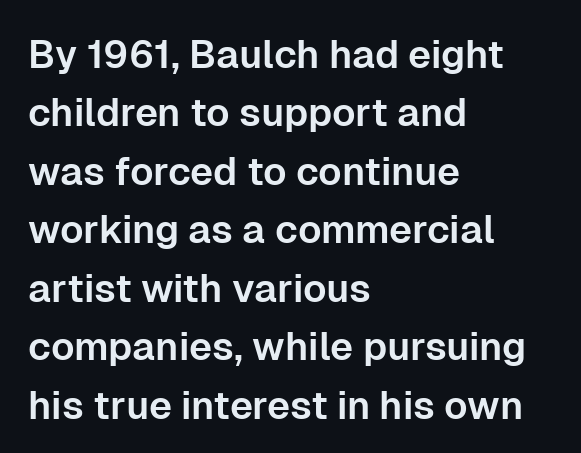
The image shows 39 px sans-serif type, upright; set left-aligned, normal line spacing (1.5x), normal letter spacing, not underlined; low stroke contrast and a medium x-height.
